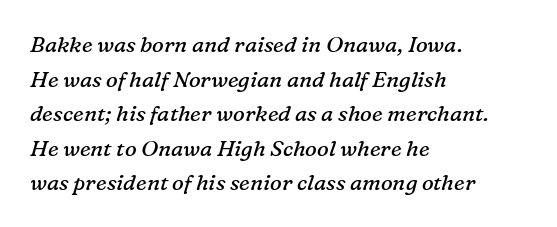
Line beginnings align vertically; line endings do not. The rows are spaced the way most documents space them. Italic: yes, the glyphs are oblique. Underlining? Definitely not there.
